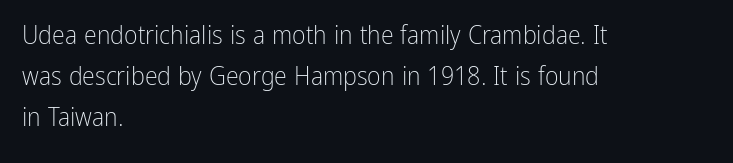
The image shows 26 px text type, upright; set left-aligned, normal line spacing (1.57x), normal letter spacing, not underlined.
